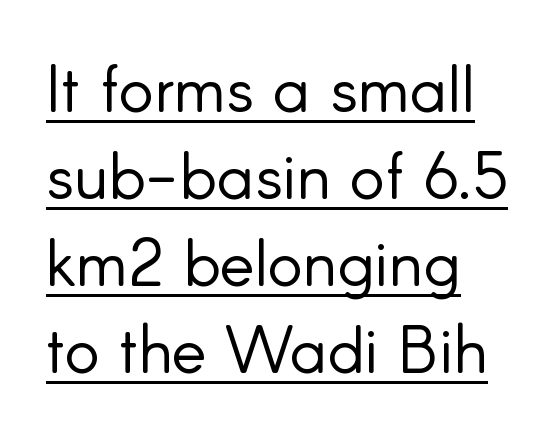
Q: Is the text bold? A: No.
Q: Is the text italic (slanted)? A: No, it is upright.
Q: Is the typeface a serif or a sans-serif typeface? A: Sans-serif.
Q: Is the text underlined? A: Yes.
Q: How is the paragraph aligned? A: Left-aligned.
Q: Is the spacing between letters normal or unusually wide? A: Normal.
Q: Is the spacing between lines tight, normal or loose? A: Normal.
Q: Width (condensed, normal, or wide)? A: Normal.
Q: Stroke contrast? A: Low.
Q: x-height? A: Small.
Q: Monospaced? A: No.
